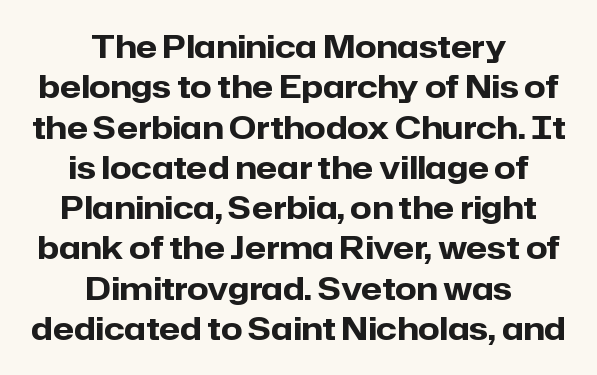
The image shows 31 px heavy sans-serif type, upright; set centered, normal line spacing (1.3x), normal letter spacing, not underlined; low stroke contrast and a medium x-height.
